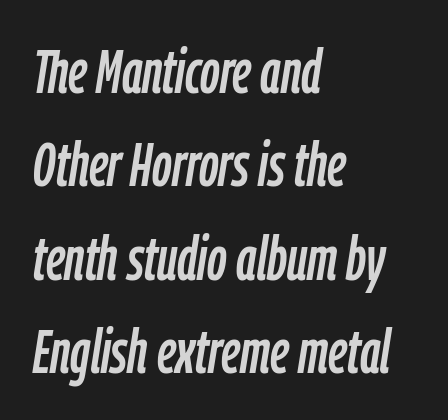
The image shows 61 px condensed type, italic (leaning right); set left-aligned, normal line spacing (1.53x), normal letter spacing, not underlined; low stroke contrast and a medium x-height.
